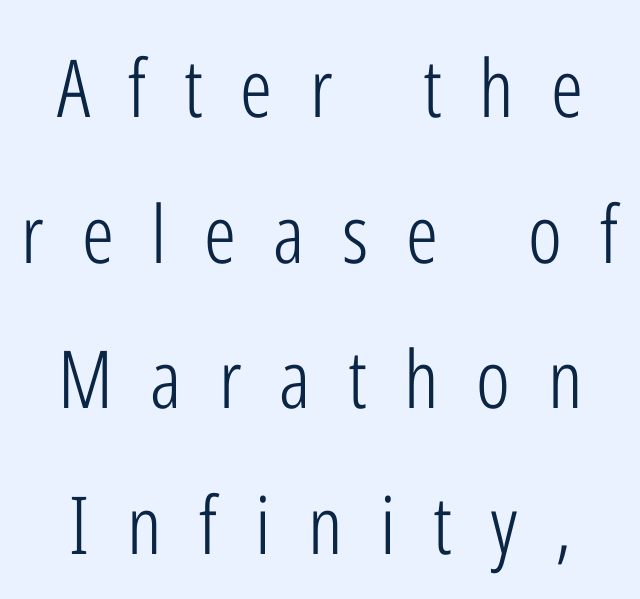
{"serif": "no", "italic": "no", "bold": "no", "weight": "light", "width": "condensed", "stroke_contrast": "low", "x_height": "medium", "monospaced": "no", "underline": "no", "line_spacing_ratio": 1.82, "letter_spacing": "wide", "letter_spacing_em": 0.47, "glyph_px": 80}
